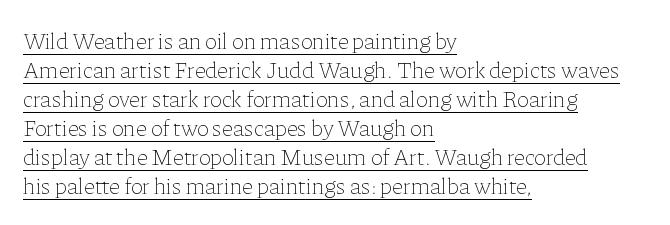
A roman cut, with each character standing at attention. The gaps between neighbouring characters are ordinary and unremarkable. These lines sit exactly where default settings would place them. Is the block centered? No — it sits flush against the left margin. Is the stroke heavy? The answer is a plain regular-or-lighter. A rule runs beneath these lines of type.
